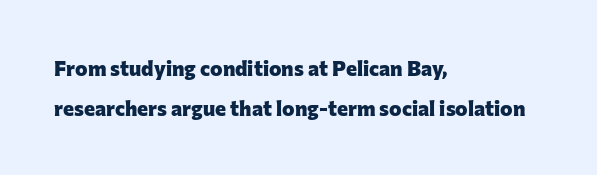
Casual observation: everything's shoved over to the left. Notice the wide empty band between every row — that's loose leading. A bare baseline throughout the passage. How are the letters spaced? Ordinarily, with no added tracking.
